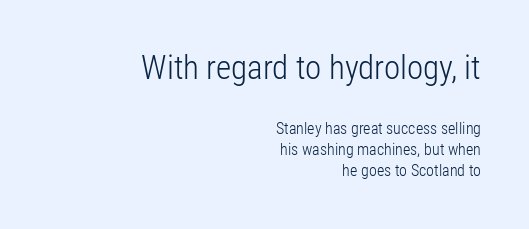
The image shows 33 px light, condensed sans-serif type, upright; set right-aligned, normal line spacing (1.34x), normal letter spacing, not underlined; the first (top) block is 2.06x larger; low stroke contrast and a medium x-height.
